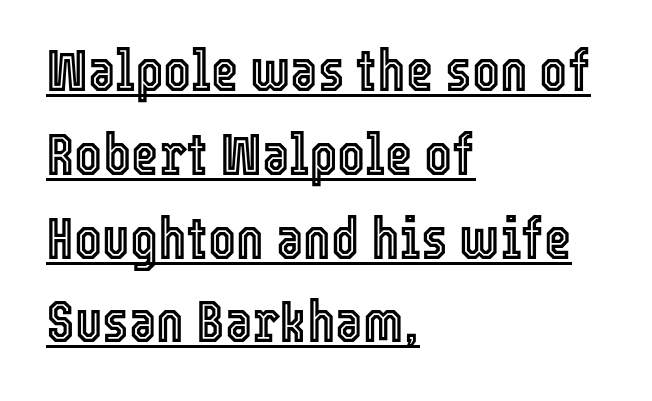
The image shows 59 px condensed type, upright; set left-aligned, normal line spacing (1.42x), normal letter spacing, underlined; a medium x-height.
